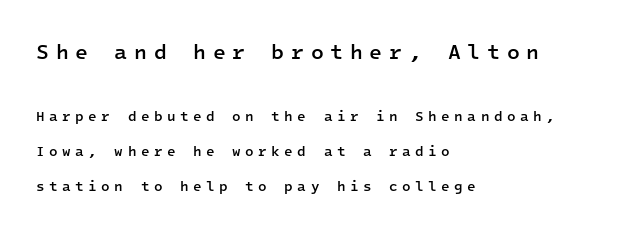
{"italic": "no", "bold": "semi", "underline": "no", "align": "left", "line_spacing": "loose", "line_spacing_ratio": 2.5, "letter_spacing": "wide", "letter_spacing_em": 0.32, "larger_block": "first", "size_ratio": 1.5, "glyph_px": 21}
